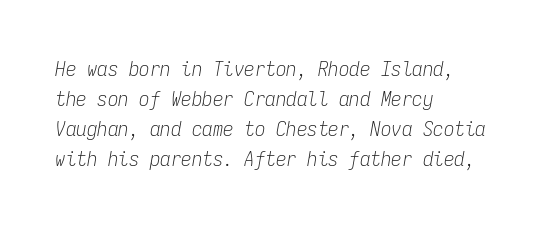
The image shows 21 px text type, italic (leaning right); set left-aligned, normal line spacing (1.43x), normal letter spacing, not underlined.
